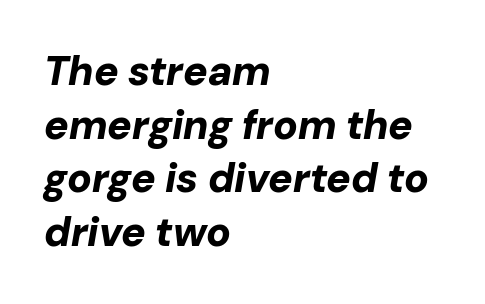
These lines stack with their left ends in a neat column. The characters look thick and weighty, a clear bold. Inter-character spacing is left at the font's built-in metrics. Regarding leading, the lines here are spaced in the standard way.
